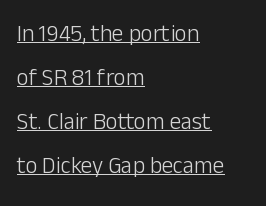
The image shows 23 px text type, upright; set left-aligned, loose line spacing (1.91x), normal letter spacing, underlined.
